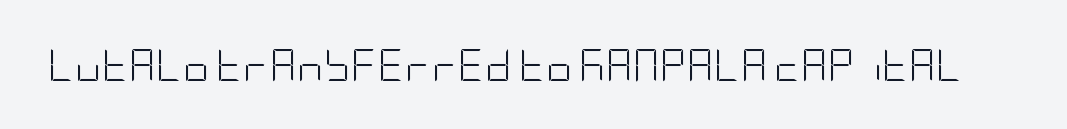
Glance below the letters and you will spot only blank space. You can tell it's not italic because the verticals are truly vertical. Grotesque or geometric, the face here clearly has no serifs. Standard letterfit; no display-style spreading of the glyphs. Nothing heavy about these letters — not bold at all.
